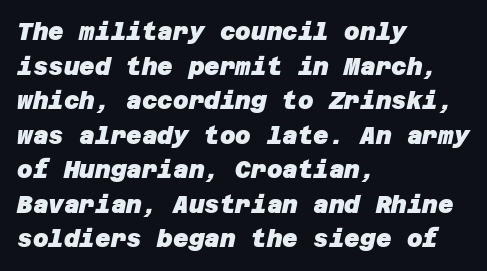
The block of text has a typical density, with ordinary space between rows. Typesetter's note: full bold, strokes at maximum text heaviness. Compared with typical body copy, the letter spacing here is the same. Casual observation: everything's shoved over to the left.
